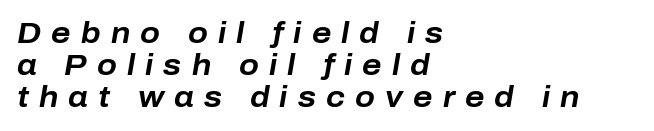
The image shows 29 px bold type, italic (leaning right); set left-aligned, tight line spacing (1.1x), unusually wide letter spacing (+0.35 em), not underlined; low stroke contrast and a medium x-height.
